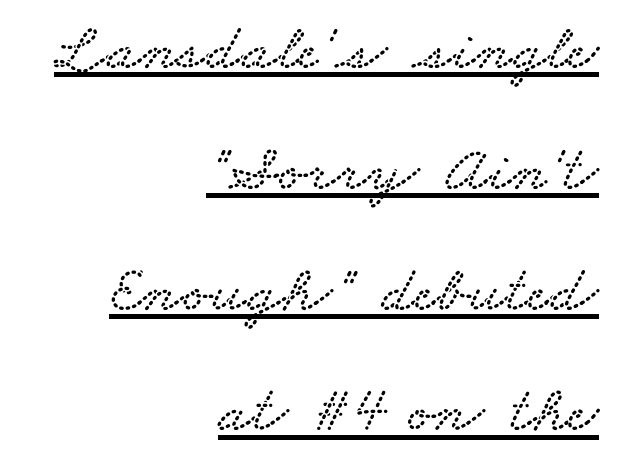
The image shows 66 px wide serif type; set right-aligned, line spacing 1.83x, normal letter spacing, underlined; low stroke contrast and a small x-height.
